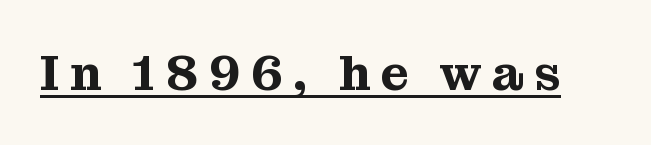
{"serif": "yes", "italic": "no", "width": "normal", "stroke_contrast": "medium", "x_height": "medium", "monospaced": "no", "underline": "yes", "letter_spacing": "wide", "letter_spacing_em": 0.2, "glyph_px": 50}
